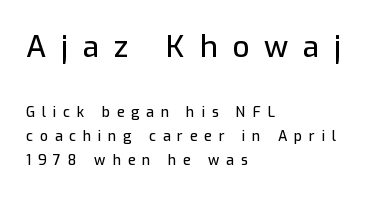
These lines are rendered in a variable-pitch font. Serif or sans? Sans — the stroke terminals are bare. Observe the wide spacing: letters keep a clear distance from each other. You can tell it's not italic because the verticals are truly vertical. The rendering anchors every line to the left-hand side.
